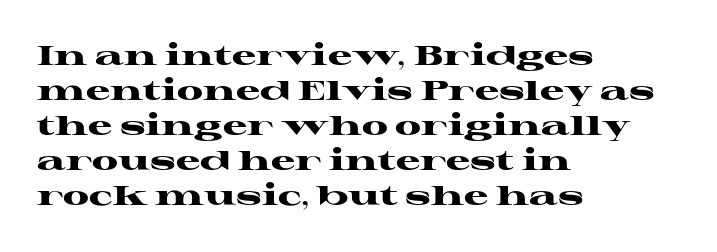
{"italic": "no", "bold": "yes", "underline": "no", "align": "left", "line_spacing": "normal", "line_spacing_ratio": 1.3, "letter_spacing": "normal", "letter_spacing_em": 0.0, "glyph_px": 27}
